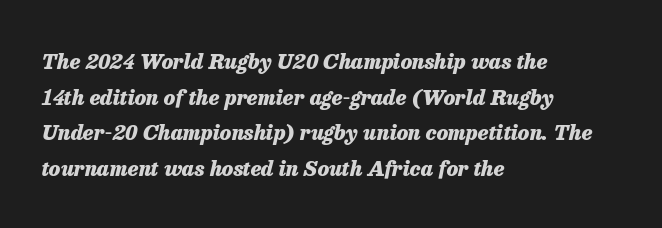
Q: Is the text bold? A: Yes.
Q: Is the text italic (slanted)? A: Yes, it leans right by about 13 degrees.
Q: Is the text underlined? A: No.
Q: How is the paragraph aligned? A: Left-aligned.
Q: Is the spacing between letters normal or unusually wide? A: Normal.
Q: Is the spacing between lines tight, normal or loose? A: Normal.
